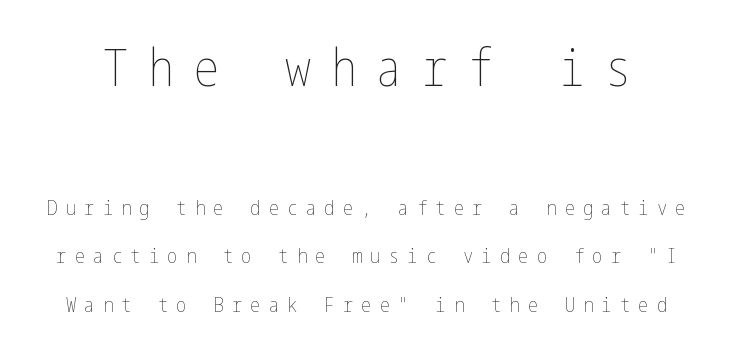
Q: Is the text bold? A: No.
Q: Is the text italic (slanted)? A: No, it is upright.
Q: Is the text underlined? A: No.
Q: Is the spacing between letters normal or unusually wide? A: Unusually wide.
Q: Is the spacing between lines tight, normal or loose? A: Loose.
Q: Which block of text is set in a larger size, the first (top) or the second (bottom)? A: The first (top) one.
Q: Width (condensed, normal, or wide)? A: Condensed.
Q: Stroke contrast? A: Low.
Q: x-height? A: Medium.
